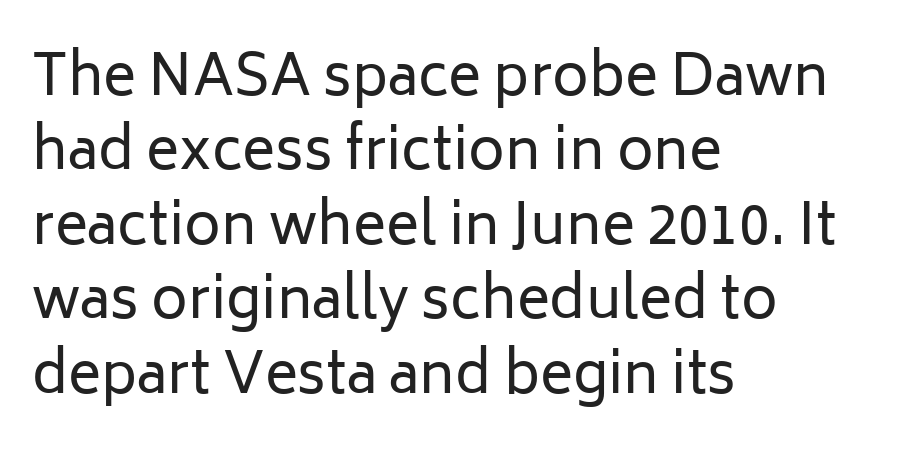
Is this a fixed-width face? No — the glyphs have proportional, varying widths. The typesetter chose a ragged-right arrangement here. The area under the type is left untouched. Is there much room between lines? A standard amount, neither cramped nor airy. It's the straight-up-and-down kind of type. Bold? No — there's no thickening of the strokes.
